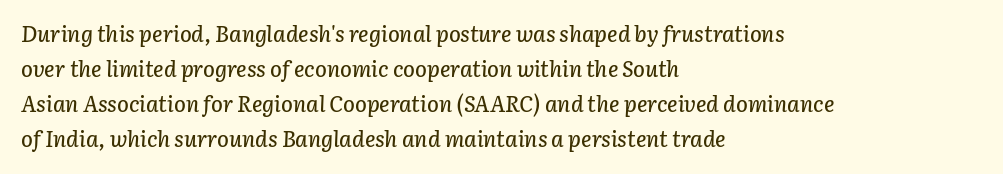
Style check: oblique. The vertical gap from one line to the next is medium. The lines are quadded left. The space beneath each line is pristine and unruled. The tracking reads as untouched default to a designer's eye.
